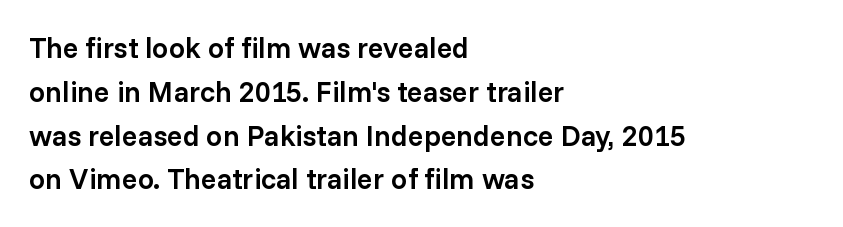
{"serif": "no", "italic": "no", "bold": "semi", "weight": "semibold", "width": "normal", "stroke_contrast": "low", "x_height": "medium", "monospaced": "no", "underline": "no", "align": "left", "line_spacing": "normal", "line_spacing_ratio": 1.51, "letter_spacing": "normal", "letter_spacing_em": 0.0, "glyph_px": 29}
